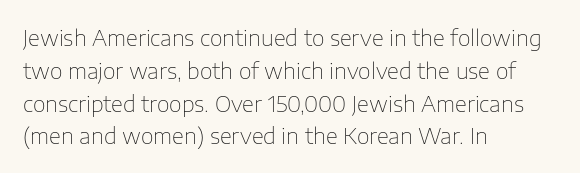
{"italic": "no", "bold": "no", "underline": "no", "align": "left", "line_spacing": "normal", "line_spacing_ratio": 1.49, "letter_spacing": "normal", "letter_spacing_em": 0.0, "glyph_px": 22}
